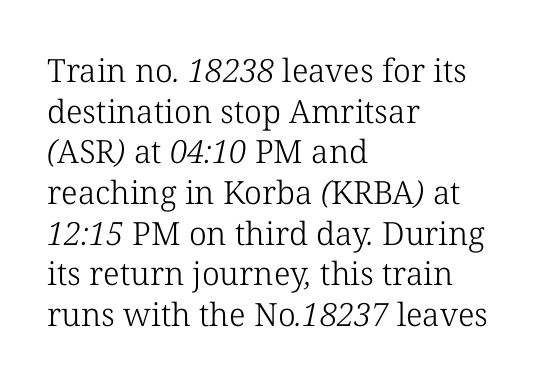
The image shows 32 px light serif type; set left-aligned, normal line spacing (1.27x), normal letter spacing, not underlined; low stroke contrast and a medium x-height.
